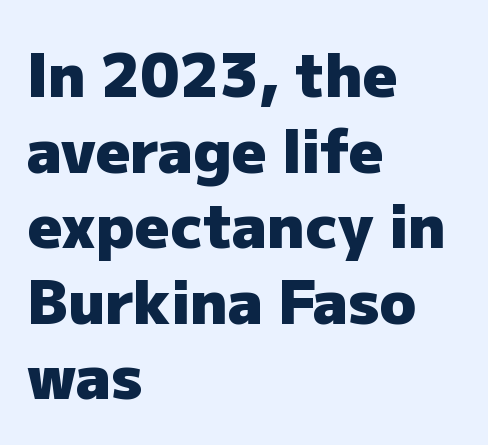
Every row of glyphs begins at an identical x-position on the left. Its strokes are broad and dark, the hallmark of bold type. Nope, not italic — everything's standing straight. Think of a printed novel: that variable character pitch is what you see here. Compared with typical body copy, the letter spacing here is the same. Check the space under the baseline: it is left empty.
